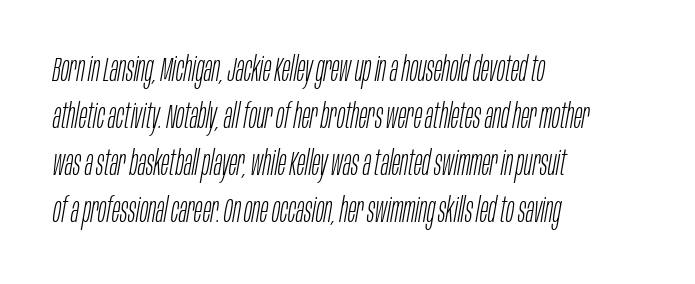
Leftover space on each line is placed entirely after the last word. How would I describe the line gaps? Plain and ordinary. The letters advance in unequal steps, a hallmark of proportional type. Honestly, there is no underline to notice here at all. A typesetter would call this zero additional tracking. No letter is thick-stroked: the sample isn't bold.
